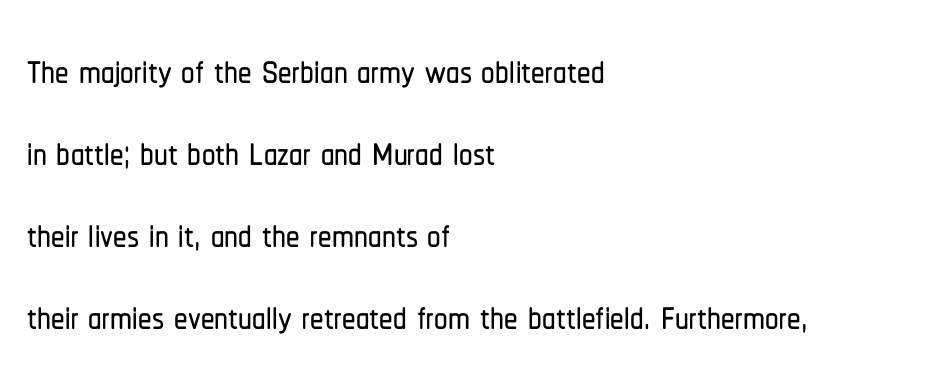
These lines sit exactly where default settings would place them. You could call the tracking neutral — neither tight nor loose. The passage is arranged the way most books set body copy — flush left. The rendering uses natural spacing where letterforms have individual widths.
